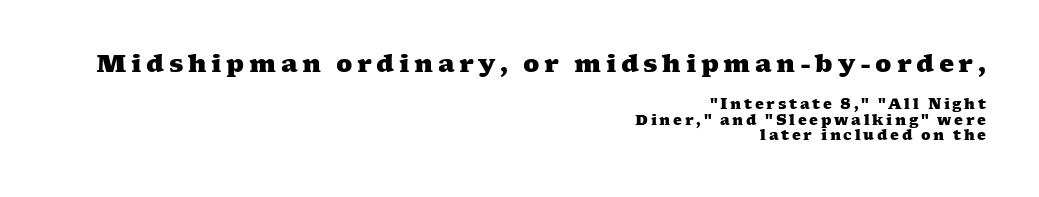
The image shows 24 px bold type; set right-aligned, tight line spacing (1.09x), not underlined; the first (top) block is 1.71x larger.
